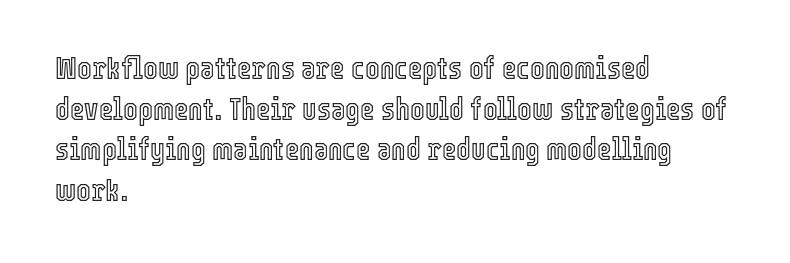
Proportional: the letters do not fall into vertical columns. One glance says typical: line gaps are just what's usual. Descenders hang freely into open space. A classic flush-left, rag-right setting is used for this passage. You could call the tracking neutral — neither tight nor loose. You can tell it's not italic because the verticals are truly vertical.
